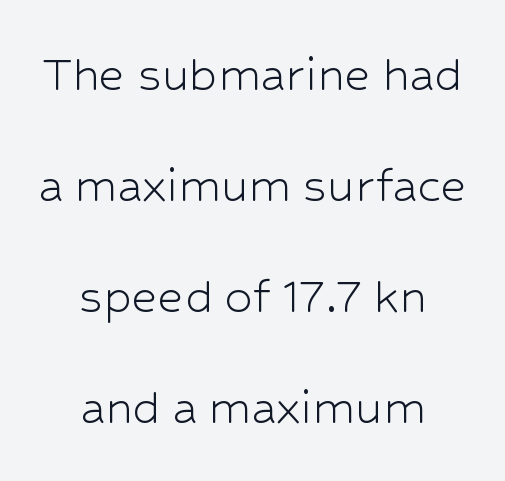
The image shows 56 px light sans-serif type, upright; set centered, loose line spacing (1.98x), normal letter spacing, not underlined; low stroke contrast and a medium x-height.
